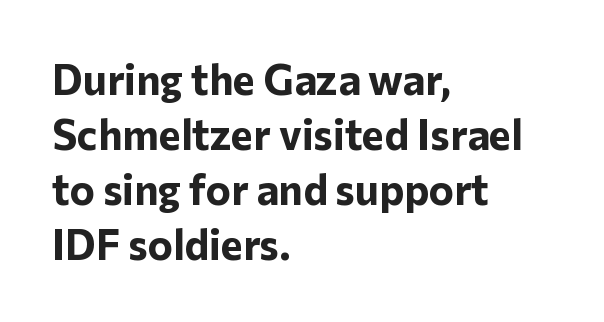
{"serif": "no", "italic": "no", "bold": "yes", "weight": "bold", "width": "normal", "stroke_contrast": "low", "x_height": "medium", "monospaced": "no", "underline": "no", "align": "left", "line_spacing": "normal", "line_spacing_ratio": 1.31, "letter_spacing": "normal", "letter_spacing_em": 0.0, "glyph_px": 42}
